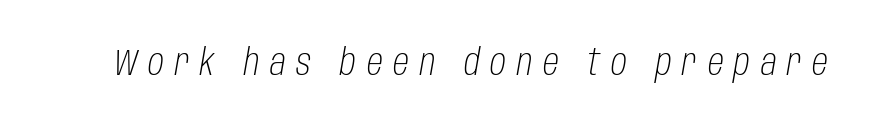
Type without underlining. Here the designer chose a conventional face with non-uniform glyph widths. Tall strokes in this sample are angled rather than plumb. The typesetting does not lean heavy: it is not bold. The type is letterspaced generously, with wide tracking.
